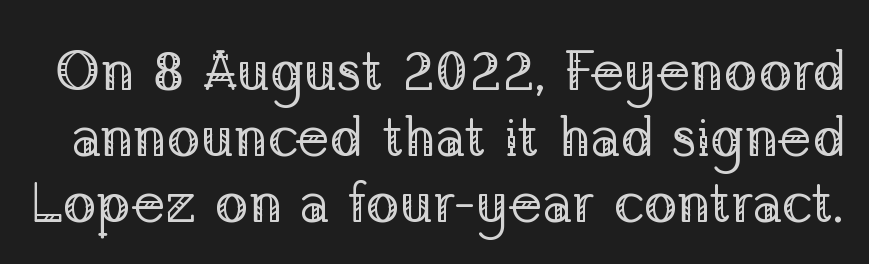
The image shows 56 px regular-weight serif type, upright; set line spacing 1.18x, normal letter spacing, not underlined; low stroke contrast and a medium x-height.
